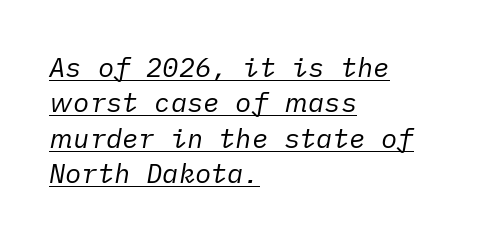
The specimen reads as italic at a glance. Notice how the passage keeps a crisp vertical edge on the left only. Does the leading feel generous? No, just average. Look at the tracking — it's just the regular setting, nothing added. Underline: present.
